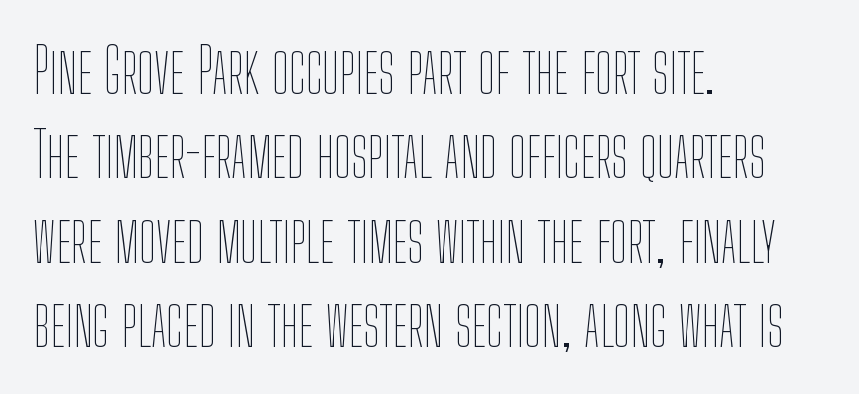
Q: Is the text bold? A: No.
Q: Is the text italic (slanted)? A: No, it is upright.
Q: Is the text underlined? A: No.
Q: How is the paragraph aligned? A: Left-aligned.
Q: Is the spacing between letters normal or unusually wide? A: Normal.
Q: Is the spacing between lines tight, normal or loose? A: Normal.
Q: Width (condensed, normal, or wide)? A: Condensed.
Q: Stroke contrast? A: Low.
Q: x-height? A: Medium.
Q: Monospaced? A: No.
